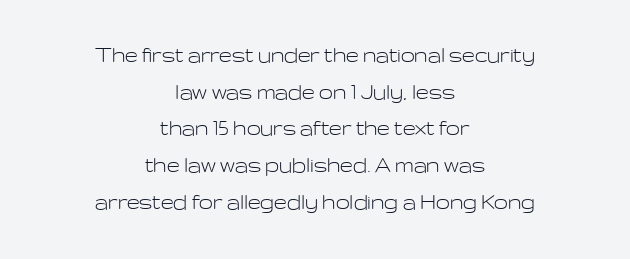
Q: Is the text bold? A: No.
Q: Is the text italic (slanted)? A: No, it is upright.
Q: Is the text underlined? A: No.
Q: How is the paragraph aligned? A: Centered.
Q: Is the spacing between letters normal or unusually wide? A: Normal.
Q: Is the spacing between lines tight, normal or loose? A: Normal.
